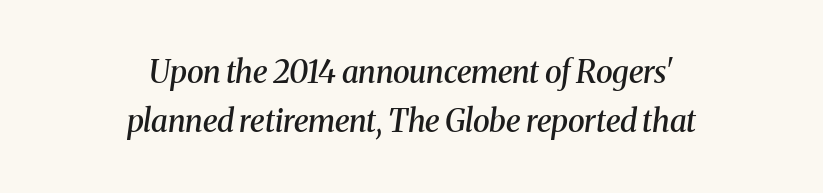
A serif font was chosen for this passage. The gap between lines stays unmarked. The line-height multiplier appears to be the usual default. It's the slanting kind of type. Think of a printed novel: that variable character pitch is what you see here.
